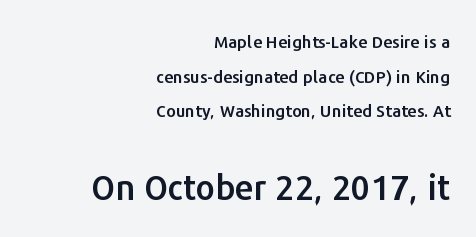
{"serif": "no", "italic": "no", "width": "normal", "stroke_contrast": "low", "x_height": "medium", "monospaced": "no", "underline": "no", "align": "right", "line_spacing": "loose", "line_spacing_ratio": 2.03, "letter_spacing": "normal", "letter_spacing_em": 0.0, "larger_block": "second", "size_ratio": 2.0, "glyph_px": 34}
